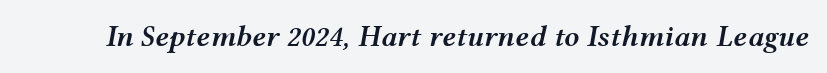
Q: Is the text bold? A: Semi-bold.
Q: Is the text italic (slanted)? A: Yes, it leans right by about 12 degrees.
Q: Is the text underlined? A: No.
Q: Is the spacing between letters normal or unusually wide? A: Normal.
Q: Width (condensed, normal, or wide)? A: Wide.
Q: Stroke contrast? A: Medium.
Q: x-height? A: Medium.
Q: Monospaced? A: No.
